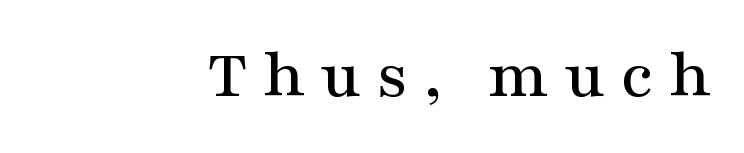
The image shows 70 px wide serif type, upright; set right-aligned, unusually wide letter spacing (+0.22 em), not underlined; medium stroke contrast and a medium x-height.
